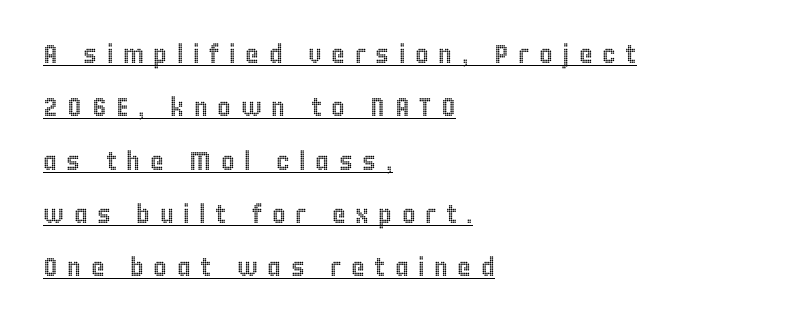
Q: Is the text italic (slanted)? A: No, it is upright.
Q: Is the text underlined? A: Yes.
Q: How is the paragraph aligned? A: Left-aligned.
Q: Is the spacing between letters normal or unusually wide? A: Unusually wide.
Q: Is the spacing between lines tight, normal or loose? A: Loose.
